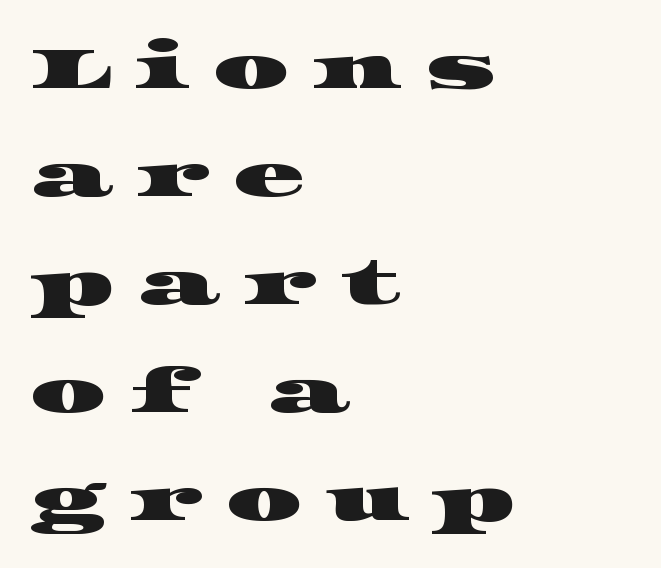
{"serif": "yes", "width": "wide", "stroke_contrast": "high", "x_height": "large", "monospaced": "no", "underline": "no", "align": "left", "line_spacing_ratio": 1.8, "letter_spacing": "wide", "letter_spacing_em": 0.38, "glyph_px": 60}
